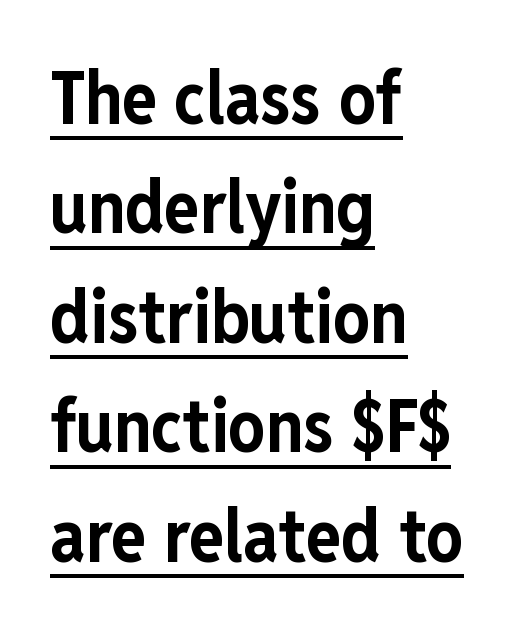
Q: Is the text bold? A: Yes.
Q: Is the text italic (slanted)? A: No, it is upright.
Q: Is the typeface a serif or a sans-serif typeface? A: Sans-serif.
Q: Is the text underlined? A: Yes.
Q: How is the paragraph aligned? A: Left-aligned.
Q: Is the spacing between letters normal or unusually wide? A: Normal.
Q: Is the spacing between lines tight, normal or loose? A: Normal.
Q: Width (condensed, normal, or wide)? A: Condensed.
Q: Stroke contrast? A: Low.
Q: x-height? A: Medium.
Q: Monospaced? A: No.
